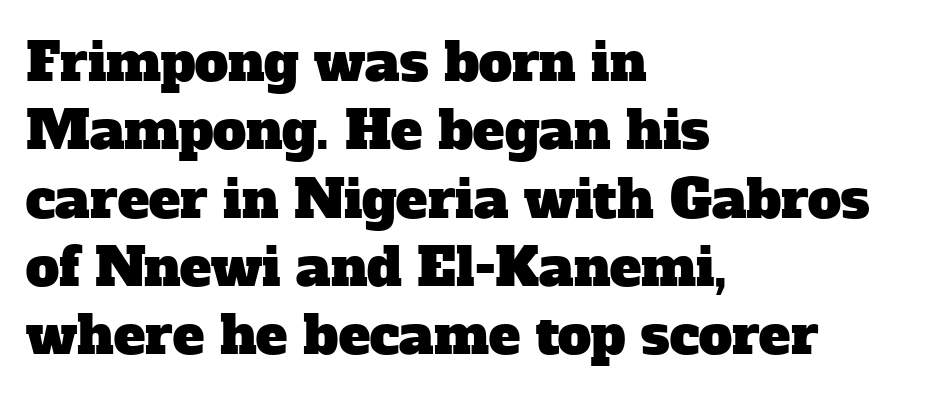
The image shows 53 px serif type; set left-aligned, normal line spacing (1.29x), normal letter spacing, not underlined; low stroke contrast and a medium x-height.
